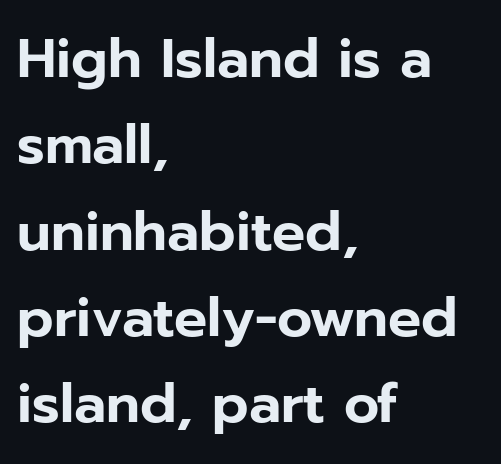
The image shows 55 px sans-serif type, upright; set left-aligned, normal line spacing (1.57x), normal letter spacing, not underlined; low stroke contrast and a medium x-height.
